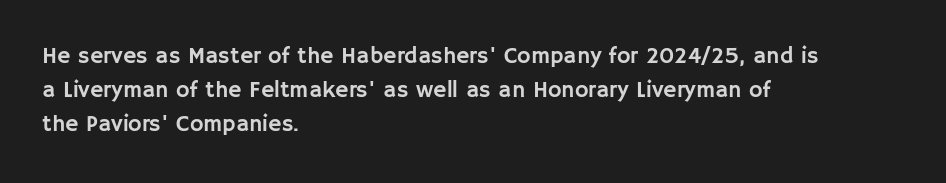
Clear beneath every line of the passage. Notice how descenders clear the ascenders below comfortably — that's standard leading. In terms of letterspacing, this is plain default setting. The lettering stays uniformly vertical, giving the passage a roman look. The lines in this sample share a left origin and differ only in where they stop.
